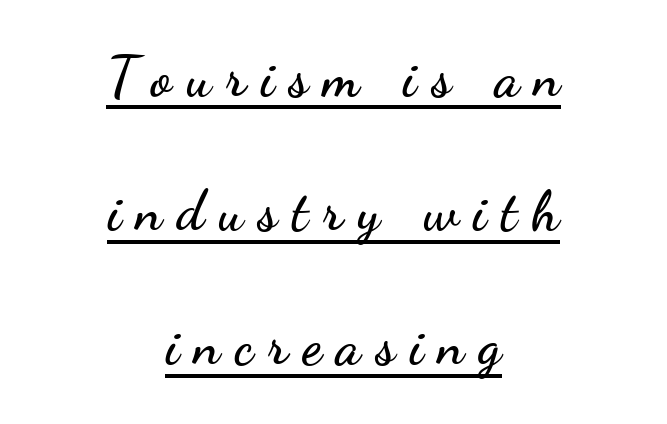
Q: Is the text italic (slanted)? A: Yes.
Q: Is the typeface a serif or a sans-serif typeface? A: Sans-serif.
Q: Is the text underlined? A: Yes.
Q: How is the paragraph aligned? A: Centered.
Q: Is the spacing between letters normal or unusually wide? A: Unusually wide.
Q: Is the spacing between lines tight, normal or loose? A: Loose.
Q: Width (condensed, normal, or wide)? A: Wide.
Q: Stroke contrast? A: Low.
Q: x-height? A: Small.
Q: Monospaced? A: No.
